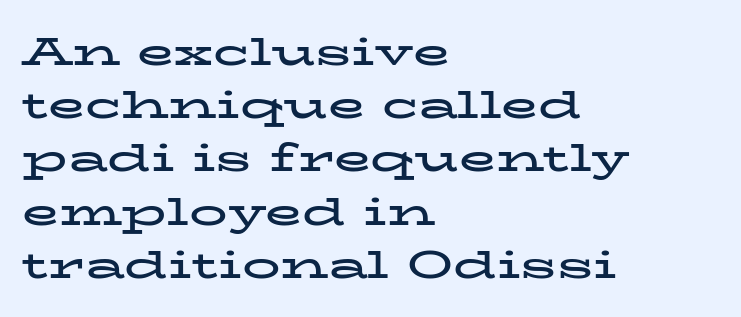
{"serif": "yes", "italic": "no", "bold": "yes", "weight": "bold", "width": "wide", "stroke_contrast": "low", "x_height": "medium", "monospaced": "no", "underline": "no", "align": "left", "line_spacing": "normal", "line_spacing_ratio": 1.4, "letter_spacing": "normal", "letter_spacing_em": 0.0, "glyph_px": 38}
